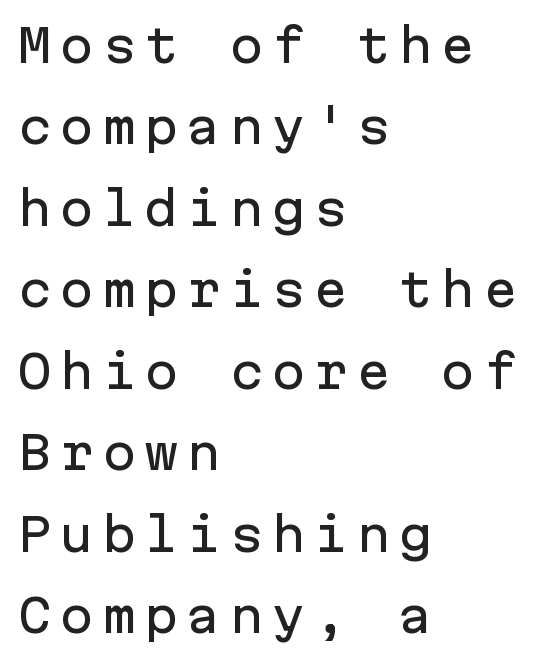
The image shows 46 px sans-serif type, upright, monospaced; set left-aligned, line spacing 1.77x, not underlined; low stroke contrast and a medium x-height.
